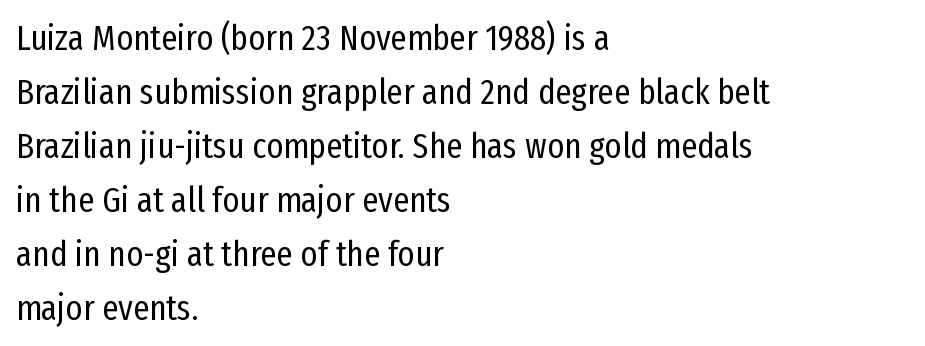
Q: Is the text bold? A: No.
Q: Is the text italic (slanted)? A: No, it is upright.
Q: Is the typeface a serif or a sans-serif typeface? A: Sans-serif.
Q: Is the text underlined? A: No.
Q: How is the paragraph aligned? A: Left-aligned.
Q: Is the spacing between letters normal or unusually wide? A: Normal.
Q: Is the spacing between lines tight, normal or loose? A: Normal.
Q: Width (condensed, normal, or wide)? A: Condensed.
Q: Stroke contrast? A: Low.
Q: x-height? A: Medium.
Q: Monospaced? A: No.
